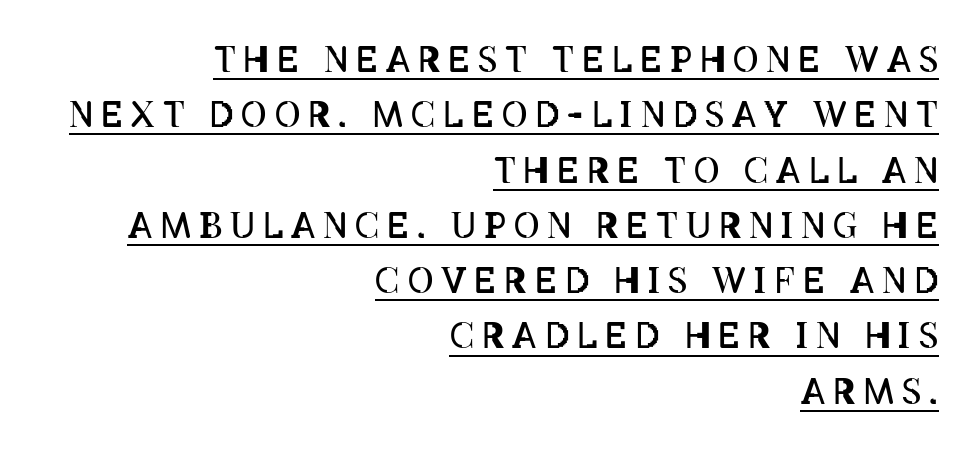
{"italic": "no", "bold": "no", "weight": "regular", "width": "condensed", "stroke_contrast": "low", "x_height": "large", "monospaced": "no", "underline": "yes", "align": "right", "line_spacing": "normal", "line_spacing_ratio": 1.58, "letter_spacing": "wide", "letter_spacing_em": 0.23, "glyph_px": 35}
